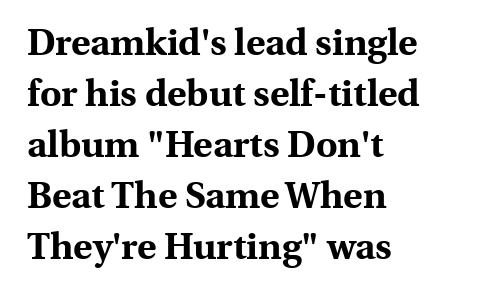
This sample is left-justified, so line endings fall wherever the words run out. The string is rendered with underlining switched off. Nope, not italic — everything's standing straight. Between one letter and the next there's only the usual sliver of space. Small tapered or slab feet sit at the stroke ends, so this counts as serif.
